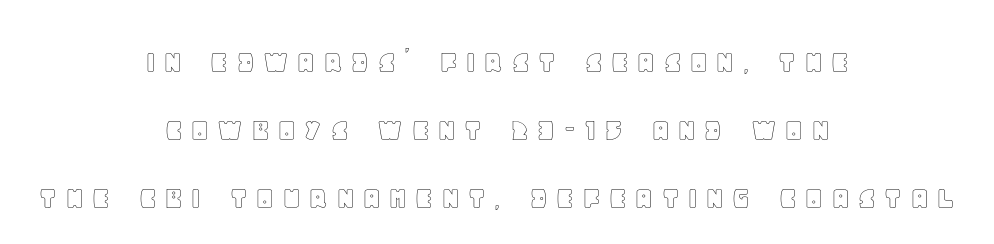
Q: Is the text italic (slanted)? A: No, it is upright.
Q: Is the text underlined? A: No.
Q: How is the paragraph aligned? A: Centered.
Q: Is the spacing between letters normal or unusually wide? A: Unusually wide.
Q: Is the spacing between lines tight, normal or loose? A: Loose.
Q: Width (condensed, normal, or wide)? A: Normal.
Q: x-height? A: Large.
Q: Monospaced? A: No.
